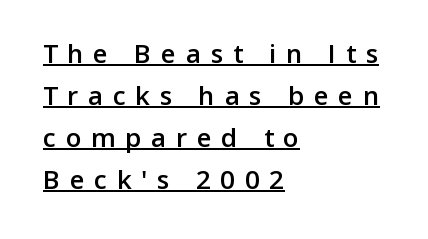
The image shows 26 px text type, upright; set left-aligned, normal line spacing (1.61x), unusually wide letter spacing (+0.37 em), underlined.
